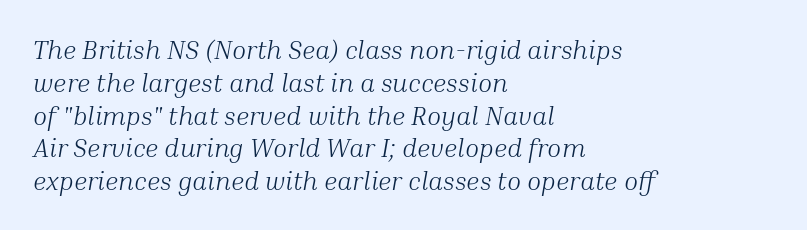
In terms of leading, this rendering sits right in the middle. Letter spacing: default. Letters rest on an invisible, unmarked baseline. The passage shown leans; its letterforms are oblique. Counters stay open thanks to moderate or lighter strokes. This rendering uses left alignment, leaving the right contour irregular.
